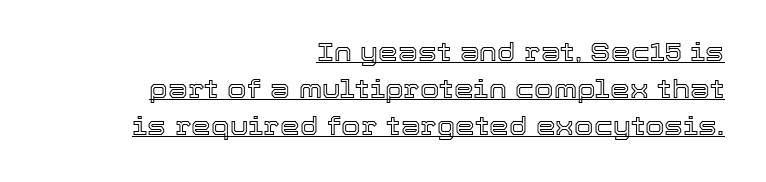
The image shows 25 px text type, upright; set right-aligned, normal line spacing (1.48x), normal letter spacing, underlined.
